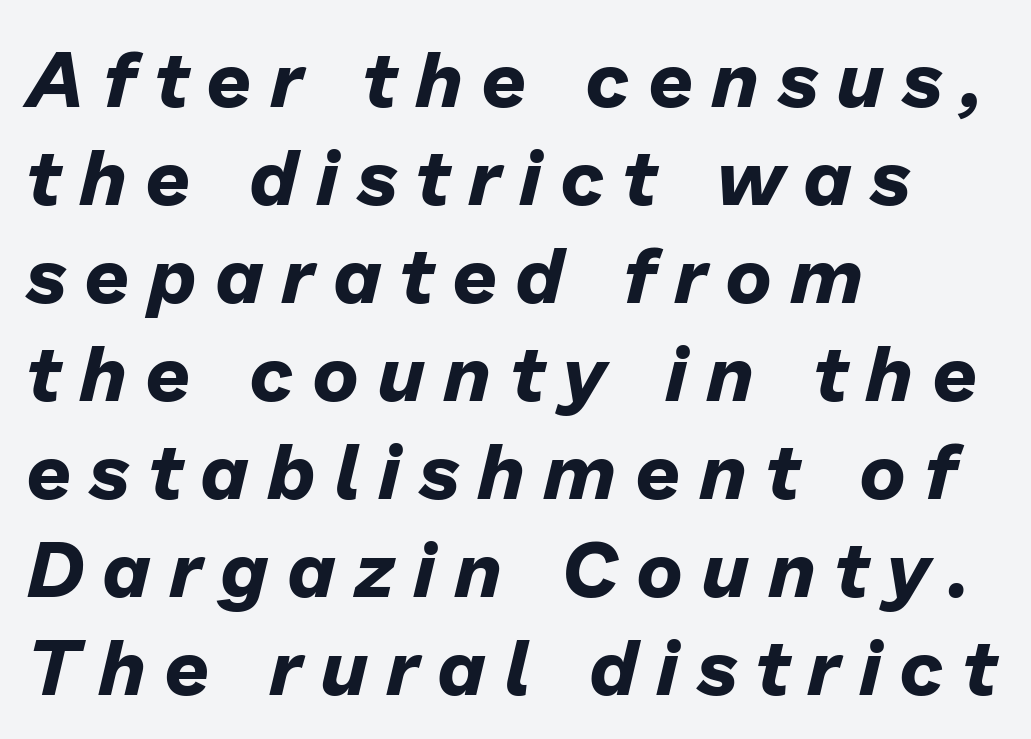
If you drew a ruler down the left edge, every line would touch it. The face used here is rendered with a markedly widened letterfit. Rendered with sloped, italic letterforms. The specimen omits any rule beneath the text block's lines.
